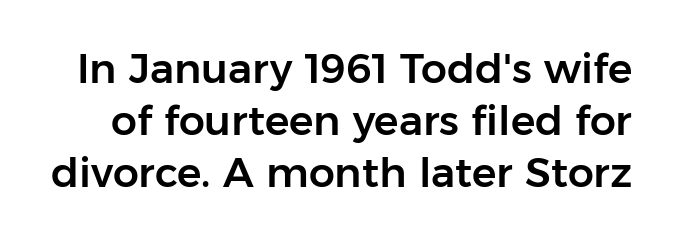
The image shows 41 px sans-serif type, upright; set normal line spacing (1.27x), normal letter spacing, not underlined; low stroke contrast and a medium x-height.
